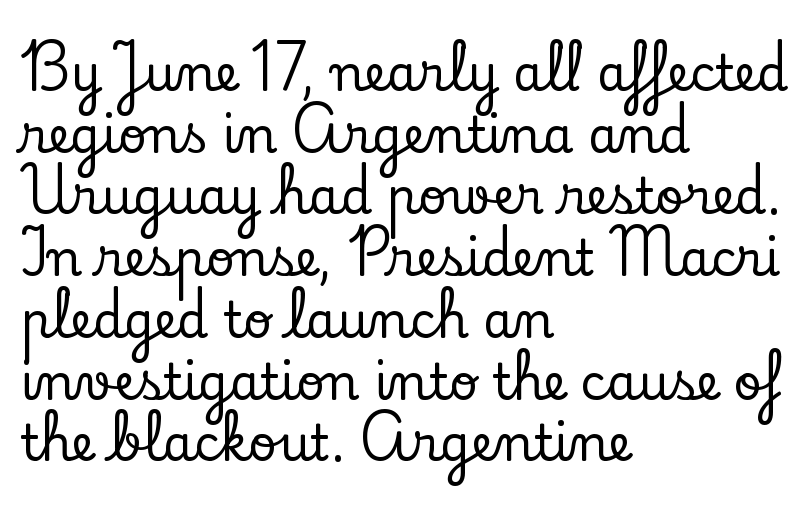
{"serif": "yes", "italic": "no", "width": "normal", "stroke_contrast": "low", "x_height": "small", "monospaced": "no", "underline": "no", "align": "left", "line_spacing": "normal", "line_spacing_ratio": 1.26, "letter_spacing": "normal", "letter_spacing_em": 0.0, "glyph_px": 49}
